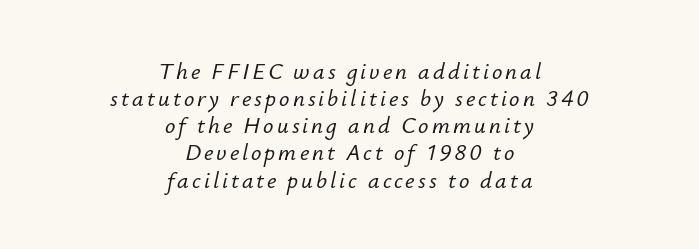
{"italic": "yes", "lean": "right", "slant_degrees": 12, "underline": "no", "align": "center", "line_spacing_ratio": 1.18, "glyph_px": 23}
